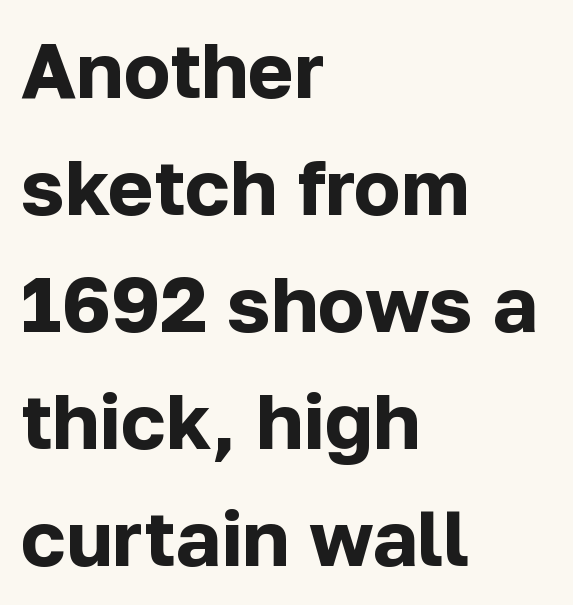
The image shows 78 px bold sans-serif type, upright; set left-aligned, normal line spacing (1.5x), normal letter spacing, not underlined; low stroke contrast and a medium x-height.
